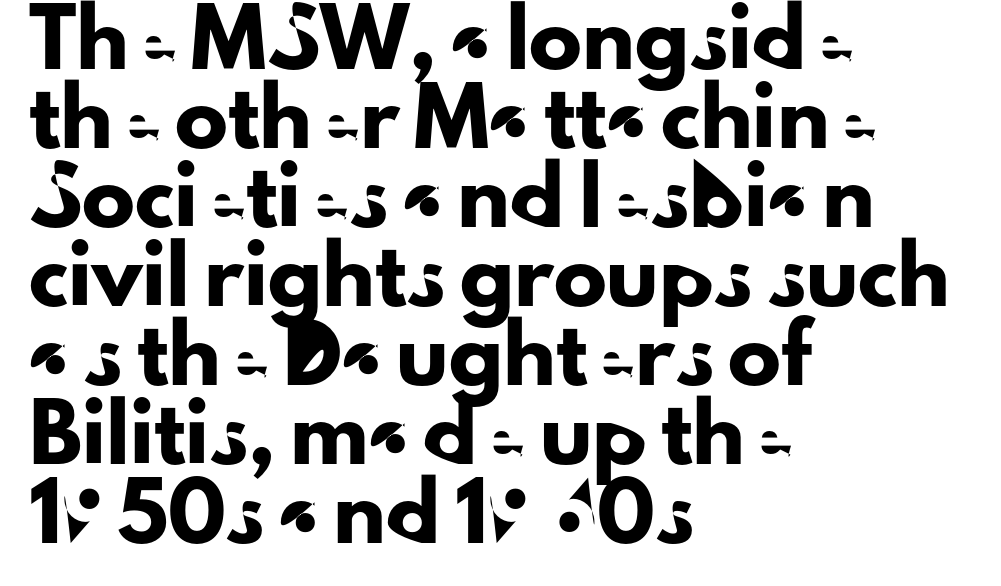
{"serif": "no", "italic": "no", "width": "normal", "stroke_contrast": "low", "x_height": "small", "monospaced": "no", "underline": "no", "align": "left", "line_spacing": "normal", "line_spacing_ratio": 1.49, "letter_spacing": "normal", "letter_spacing_em": 0.0, "glyph_px": 53}
